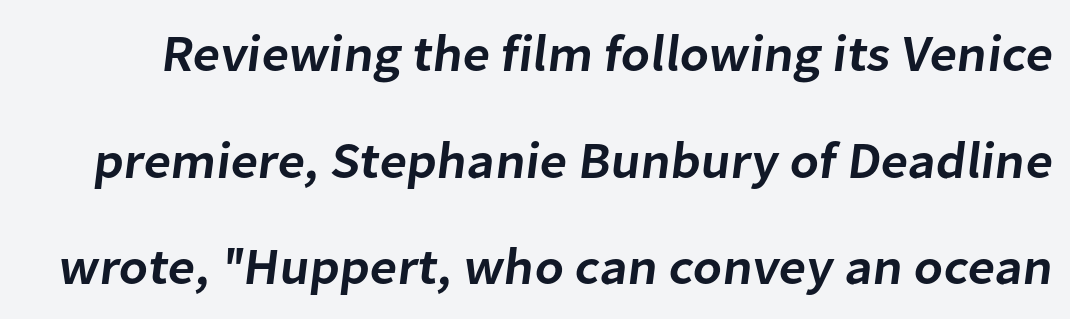
Q: Is the text bold? A: Semi-bold.
Q: Is the typeface a serif or a sans-serif typeface? A: Sans-serif.
Q: Is the text underlined? A: No.
Q: Is the spacing between letters normal or unusually wide? A: Normal.
Q: Is the spacing between lines tight, normal or loose? A: Loose.
Q: Width (condensed, normal, or wide)? A: Normal.
Q: Stroke contrast? A: Low.
Q: x-height? A: Medium.
Q: Monospaced? A: No.
